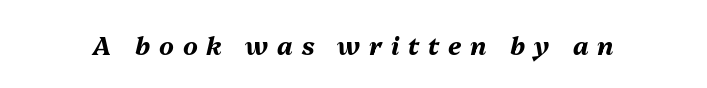
Q: Is the text bold? A: Yes.
Q: Is the text italic (slanted)? A: Yes, it leans right by about 13 degrees.
Q: Is the text underlined? A: No.
Q: Is the spacing between letters normal or unusually wide? A: Unusually wide.
